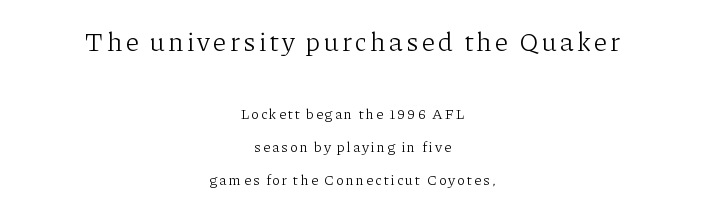
The image shows 27 px text type, upright; set centered, loose line spacing (2.2x), not underlined; the first (top) block is 1.8x larger.
